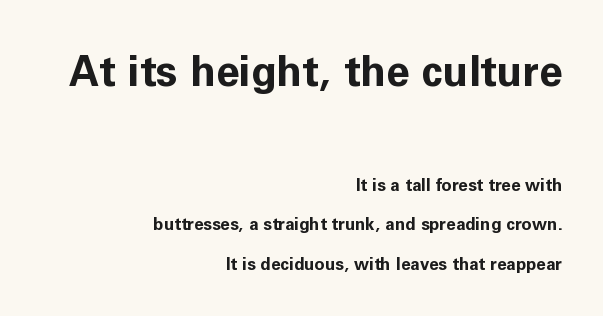
{"serif": "no", "italic": "no", "bold": "yes", "weight": "bold", "width": "normal", "stroke_contrast": "low", "x_height": "medium", "monospaced": "no", "underline": "no", "align": "right", "line_spacing": "loose", "line_spacing_ratio": 2.32, "letter_spacing": "normal", "letter_spacing_em": 0.0, "larger_block": "first", "size_ratio": 2.47, "glyph_px": 42}
